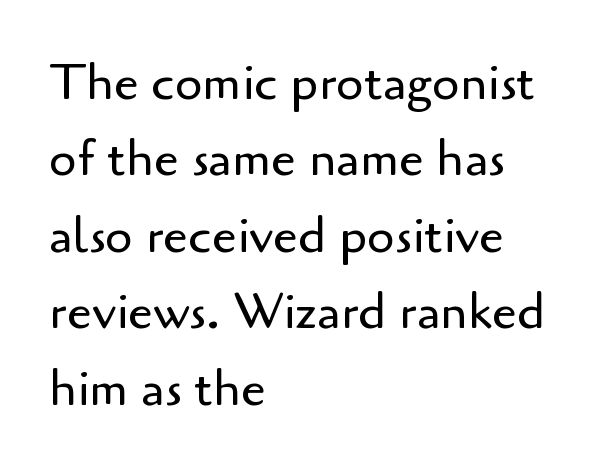
Does the lettering tilt? It doesn't — this is upright. On a weight scale, this lands at 450 or below. The letterforms sit shoulder to shoulder at normal distance. Letterform terminals end flat and unadorned throughout the passage. These lines sit exactly where default settings would place them. Layout note: lines flush left.
